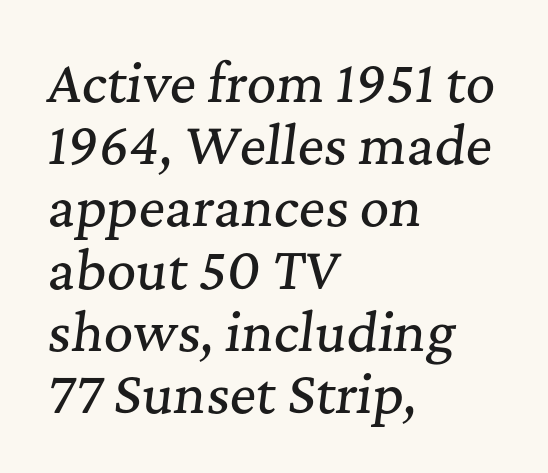
A typesetter would call this proportional, since set widths differ per character. The face used here is seriffed, in the tradition of book romans. Only glyphs here, with clear space below each row. The font's italic variant was chosen for this text. A typesetter would call this zero additional tracking. Short and long lines alike share a common starting point at left.
